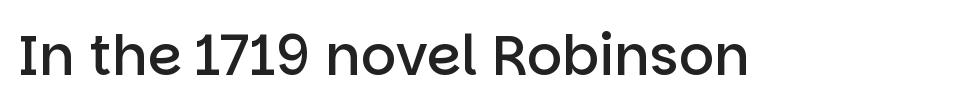
The image shows 55 px semibold sans-serif type, upright; set normal letter spacing, not underlined; low stroke contrast and a large x-height.
